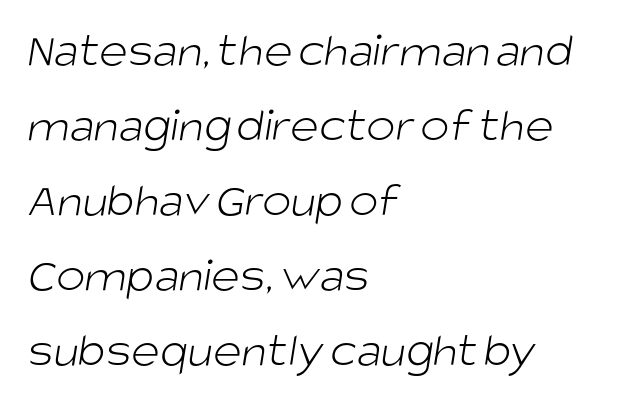
{"serif": "no", "bold": "no", "weight": "light", "width": "normal", "stroke_contrast": "low", "x_height": "large", "monospaced": "no", "underline": "no", "align": "left", "line_spacing": "normal", "line_spacing_ratio": 1.53, "letter_spacing": "normal", "letter_spacing_em": 0.0, "glyph_px": 49}
